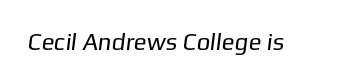
The image shows 24 px text type; set normal letter spacing, not underlined.
